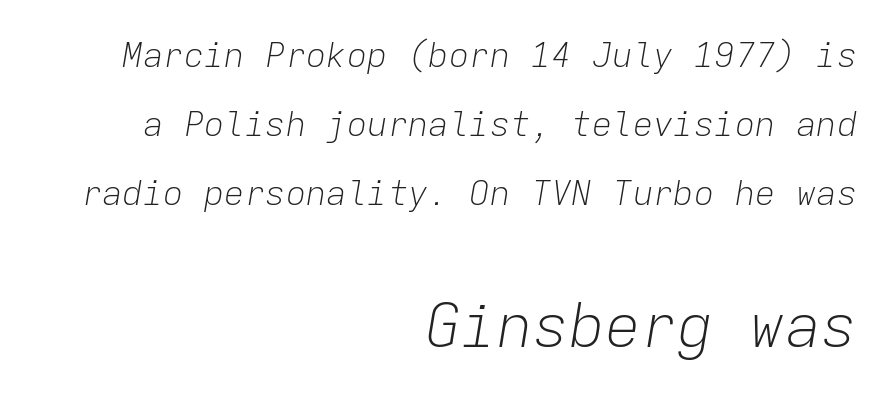
The font's italic variant was chosen for this text. A typesetter would call this leading open, well beyond the default. The face used here appears at its bigger size in the lower chunk. Compared with a typical body face, this is equally light or lighter still. Descenders are the only things crossing below the line. The paragraph has a hard right edge and a soft left edge.
